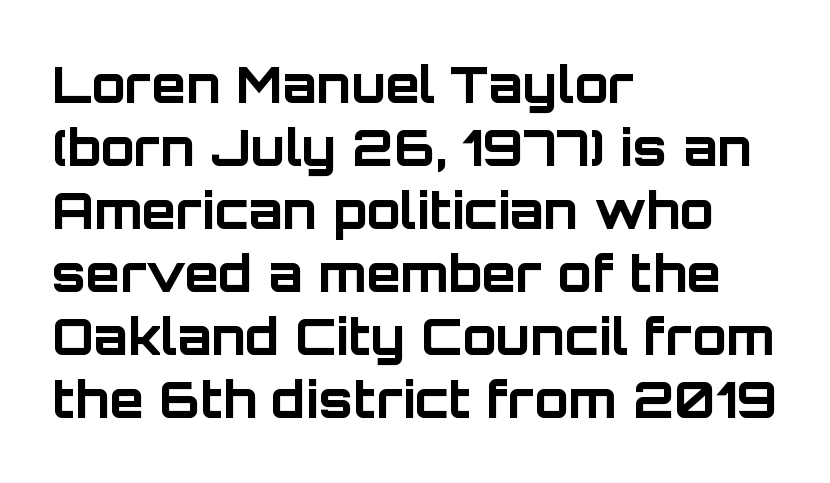
The image shows 50 px bold sans-serif type, upright; set left-aligned, normal line spacing (1.26x), normal letter spacing, not underlined; low stroke contrast and a large x-height.
